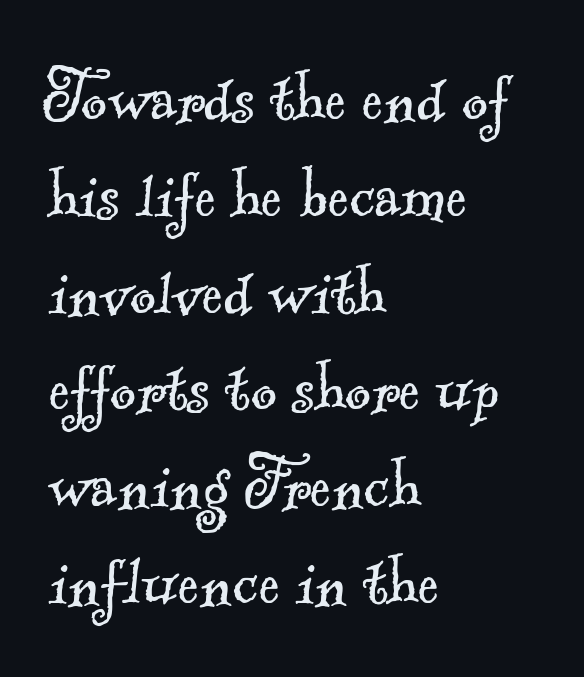
Anything drawn beneath the words? Only blank space. Is this a sans? No — the strokes have serifs. The rendering uses natural spacing where letterforms have individual widths. One-word summary of the alignment: left.
